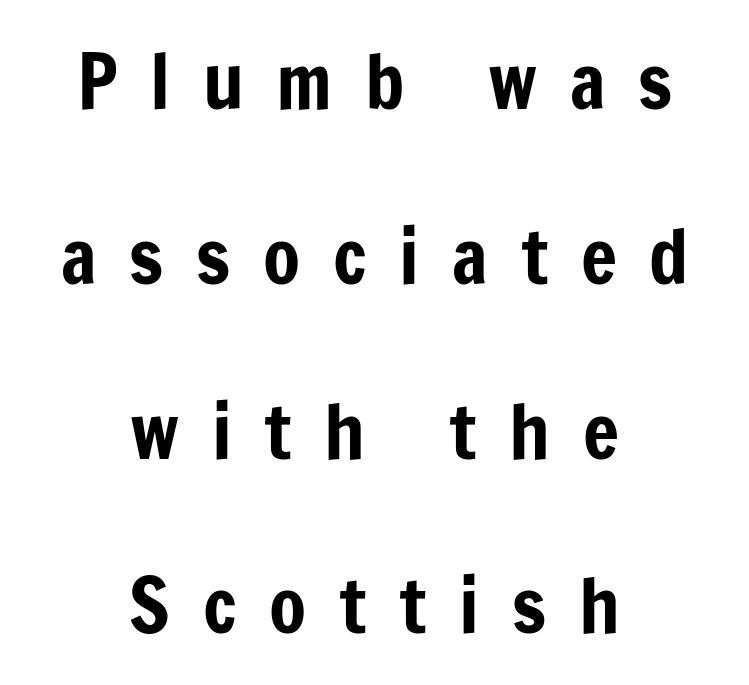
Is this a sans? Yes — the strokes have no serifs. The face used here is rendered with a markedly widened letterfit. These lines stack symmetrically, like a column narrowing and widening about its center. A typesetter would call this proportional, since set widths differ per character.
